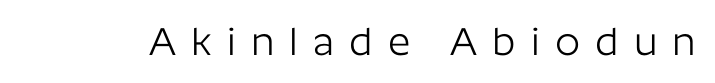
{"serif": "no", "italic": "no", "bold": "no", "weight": "light", "width": "normal", "stroke_contrast": "low", "x_height": "medium", "monospaced": "no", "underline": "no", "letter_spacing": "wide", "letter_spacing_em": 0.39, "glyph_px": 39}
